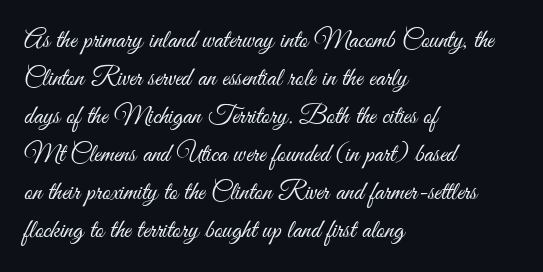
The image shows 26 px text type; set left-aligned, normal line spacing (1.46x), normal letter spacing, not underlined.
